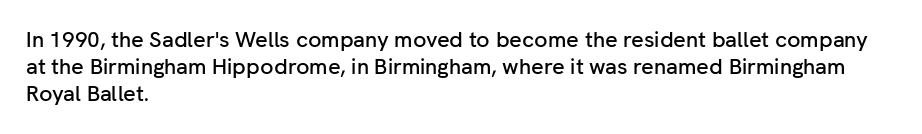
The image shows 22 px text type, upright; set left-aligned, line spacing 1.23x, normal letter spacing, not underlined.
